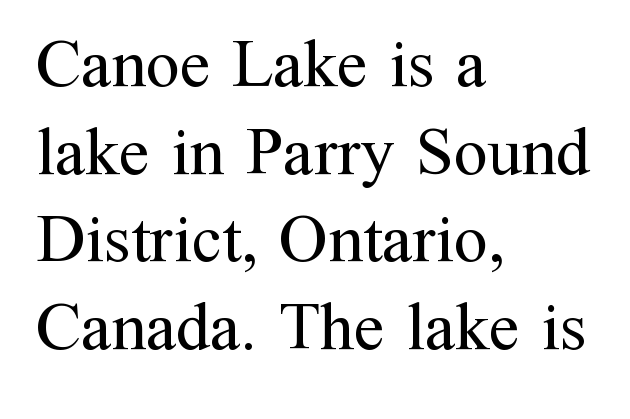
Q: Is the text bold? A: No.
Q: Is the text italic (slanted)? A: No, it is upright.
Q: Is the typeface a serif or a sans-serif typeface? A: Serif.
Q: Is the text underlined? A: No.
Q: How is the paragraph aligned? A: Left-aligned.
Q: Is the spacing between letters normal or unusually wide? A: Normal.
Q: Is the spacing between lines tight, normal or loose? A: Normal.
Q: Width (condensed, normal, or wide)? A: Normal.
Q: Stroke contrast? A: Medium.
Q: x-height? A: Medium.
Q: Monospaced? A: No.
